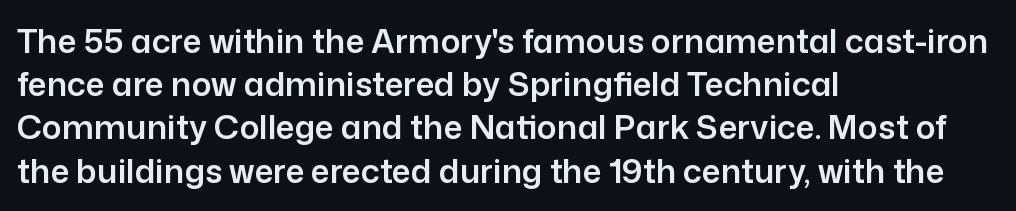
No feet cap the strokes, marking this as sans-serif type. These lines stack with their left ends in a neat column. The lettering holds an erect, upright posture throughout. Think of a printed novel: that variable character pitch is what you see here. The lines sit at an ordinary, default distance from one another. Standard letterfit; no display-style spreading of the glyphs.
